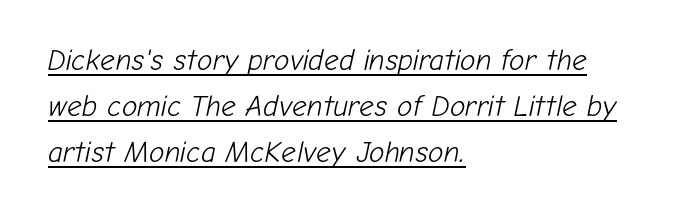
Q: Is the text bold? A: No.
Q: Is the text italic (slanted)? A: Yes, it leans right by about 12 degrees.
Q: Is the text underlined? A: Yes.
Q: How is the paragraph aligned? A: Left-aligned.
Q: Is the spacing between letters normal or unusually wide? A: Normal.
Q: Is the spacing between lines tight, normal or loose? A: Normal.
Q: Width (condensed, normal, or wide)? A: Normal.
Q: Stroke contrast? A: Low.
Q: x-height? A: Medium.
Q: Monospaced? A: No.
